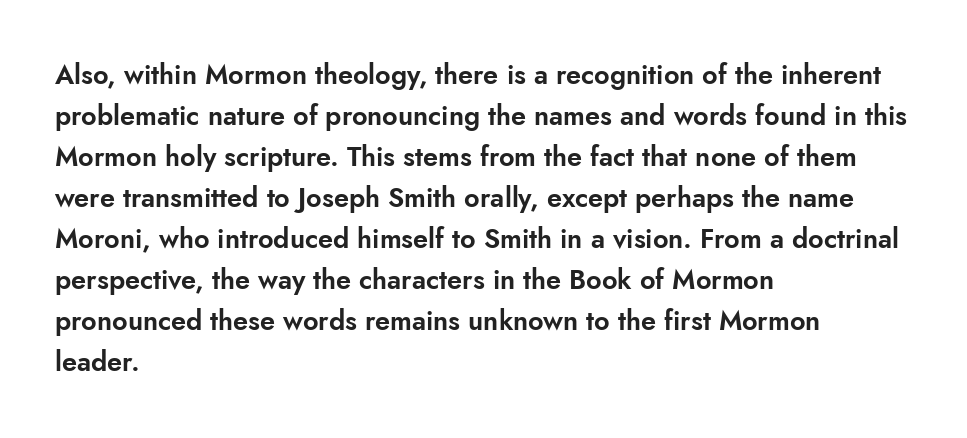
Underlining? Definitely not there. The passage shown stacks its lines at a standard gap. Tall strokes in this sample are plumb rather than angled. Is the block centered? No — it sits flush against the left margin.
